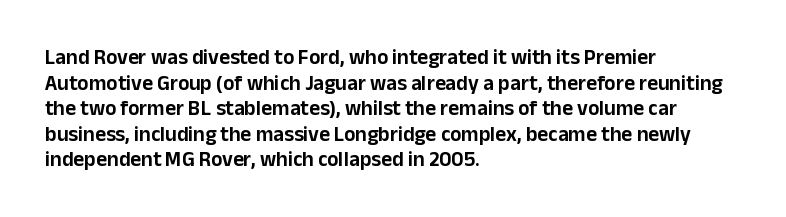
Q: Is the text italic (slanted)? A: No, it is upright.
Q: Is the text underlined? A: No.
Q: How is the paragraph aligned? A: Left-aligned.
Q: Is the spacing between letters normal or unusually wide? A: Normal.
